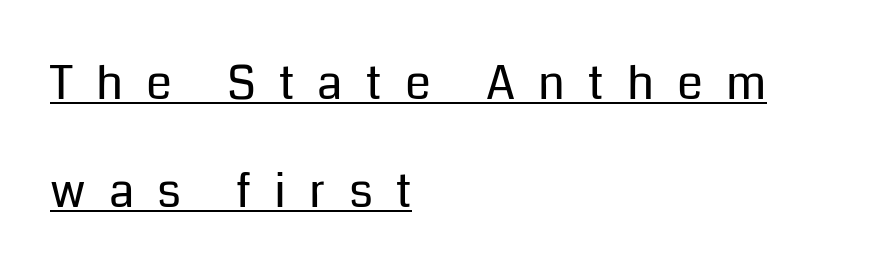
{"serif": "no", "italic": "no", "bold": "no", "weight": "regular", "width": "normal", "stroke_contrast": "low", "x_height": "medium", "monospaced": "no", "underline": "yes", "align": "left", "line_spacing": "loose", "line_spacing_ratio": 2.3, "letter_spacing": "wide", "letter_spacing_em": 0.49, "glyph_px": 47}
